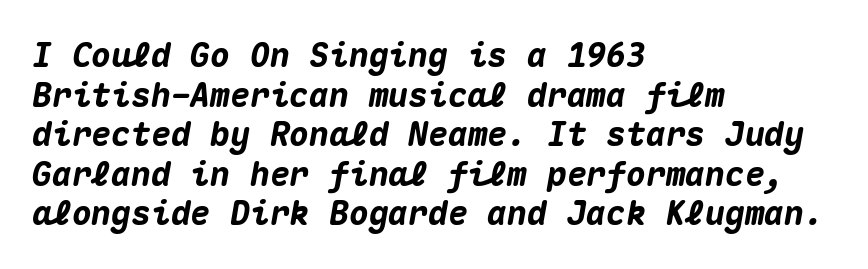
The image shows 33 px heavy type, italic (leaning right), monospaced; set left-aligned, line spacing 1.2x, normal letter spacing, not underlined; medium stroke contrast and a medium x-height.
